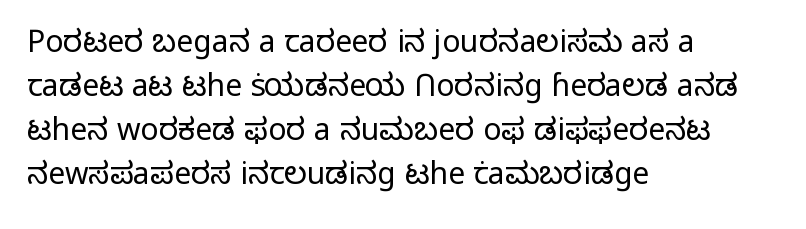
{"serif": "no", "italic": "no", "bold": "no", "weight": "light", "width": "normal", "stroke_contrast": "low", "x_height": "medium", "monospaced": "no", "underline": "no", "align": "left", "line_spacing": "normal", "line_spacing_ratio": 1.47, "letter_spacing": "normal", "letter_spacing_em": 0.0, "glyph_px": 30}
